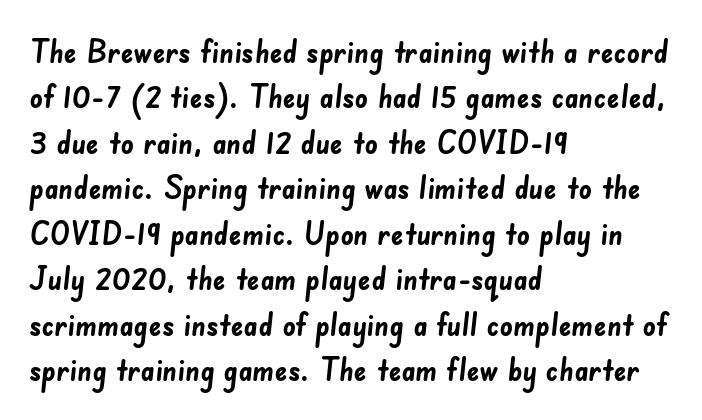
Q: Is the text bold? A: Yes.
Q: Is the typeface a serif or a sans-serif typeface? A: Sans-serif.
Q: Is the text underlined? A: No.
Q: How is the paragraph aligned? A: Left-aligned.
Q: Is the spacing between letters normal or unusually wide? A: Normal.
Q: Is the spacing between lines tight, normal or loose? A: Normal.
Q: Width (condensed, normal, or wide)? A: Normal.
Q: Stroke contrast? A: Low.
Q: x-height? A: Small.
Q: Monospaced? A: No.
